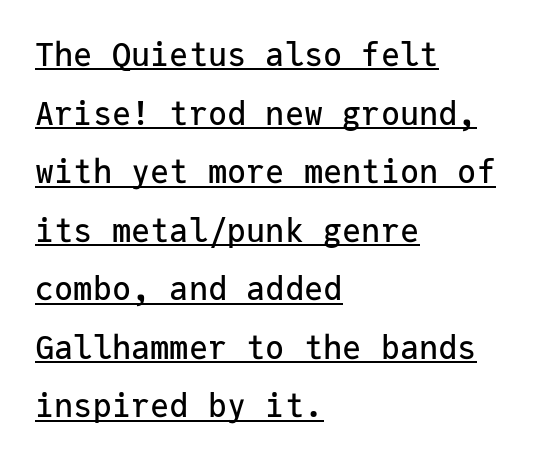
Every row of glyphs begins at an identical x-position on the left. Students, note that the glyphs here touch the page at normal intervals. This is roman type, the default non-slanted kind. In terms of letterform style, serifs are entirely absent. Here the designer chose a console-style face with uniform glyph widths.
